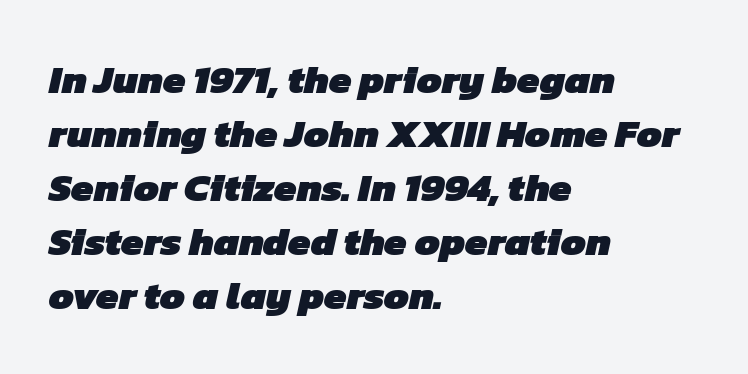
The line-height multiplier appears to be the usual default. Horizontally, the lines are justified to the leading edge only. Spacing verdict: proportional, widths tailored to each character. Lines of text with bare space underneath.
